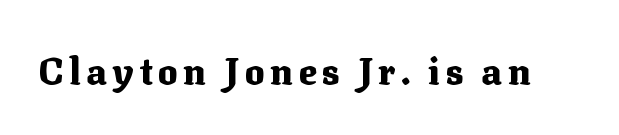
The image shows 37 px heavy serif type, upright; set not underlined; medium stroke contrast and a medium x-height.
